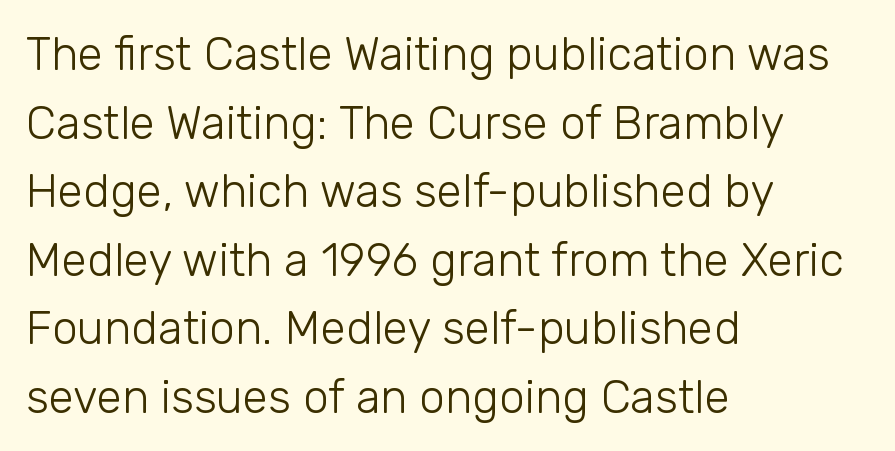
Ordinary non-slanted type is in use. Typographically, this falls in the sans-serif category. Plain, unruled lines of type. Character widths vary here, with narrow letters taking less room than wide ones.
